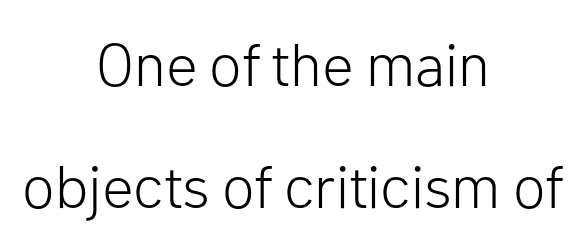
{"serif": "no", "italic": "no", "bold": "no", "weight": "light", "width": "normal", "stroke_contrast": "low", "x_height": "medium", "monospaced": "no", "underline": "no", "align": "center", "line_spacing": "loose", "line_spacing_ratio": 2.03, "letter_spacing": "normal", "letter_spacing_em": 0.0, "glyph_px": 60}
